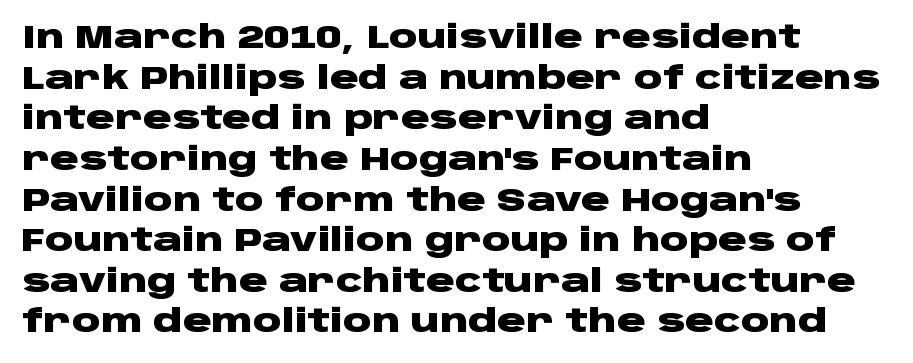
The typesetting leans heavy: a genuine bold. No feet cap the strokes, marking this as sans-serif type. Is the letter spacing exaggerated? No — it looks like the ordinary default. Each letter keeps its own natural width here, so spacing adapts to shape.
